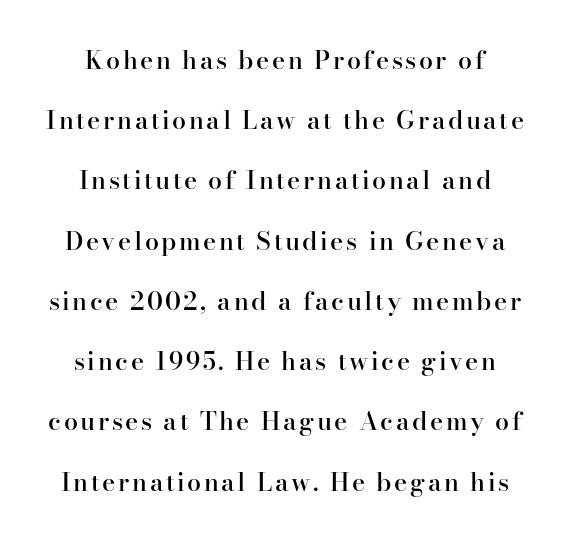
Teacher's note: observe the equal gaps on both sides — that is centered alignment. Compared with typical paragraphs, the rows here are farther apart. You can tell it's not italic because the verticals are truly vertical. This rendering features lettering with no underline. The strokes are fattened partway — semibold, not bold.
